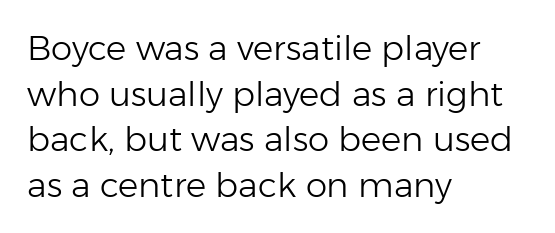
Q: Is the text bold? A: No.
Q: Is the text italic (slanted)? A: No, it is upright.
Q: Is the typeface a serif or a sans-serif typeface? A: Sans-serif.
Q: Is the text underlined? A: No.
Q: How is the paragraph aligned? A: Left-aligned.
Q: Is the spacing between letters normal or unusually wide? A: Normal.
Q: Is the spacing between lines tight, normal or loose? A: Normal.
Q: Width (condensed, normal, or wide)? A: Normal.
Q: Stroke contrast? A: Low.
Q: x-height? A: Medium.
Q: Monospaced? A: No.
